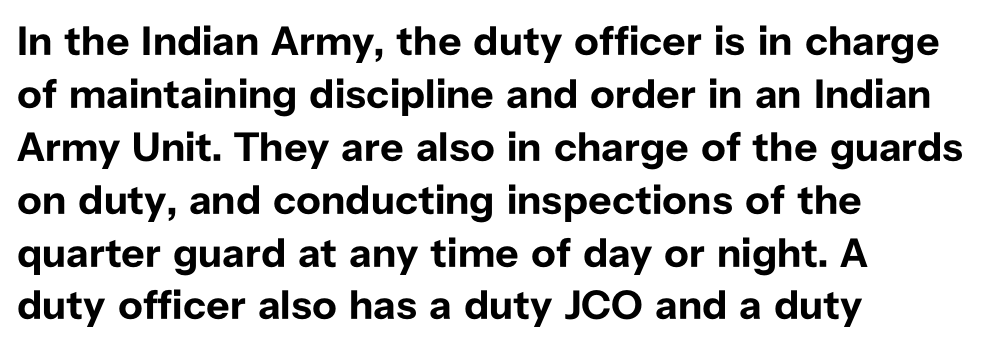
Teacher's note: observe the even left margin — that is flush-left alignment. Nothing unusual about the tracking: characters are spaced as the font intends. Each glyph is drawn with heavy, bold strokes. Does the lettering tilt? It doesn't — this is upright. One glance says typical: line gaps are just what's usual.
